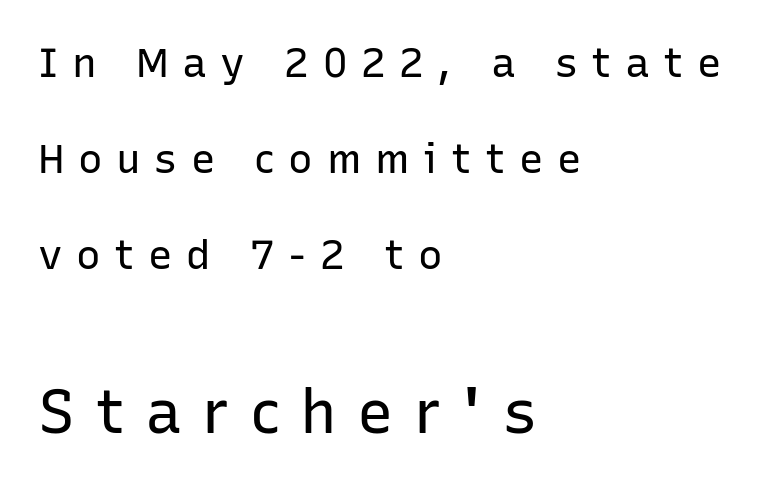
The image shows 61 px regular-weight sans-serif type, upright; set left-aligned, loose line spacing (2.34x), unusually wide letter spacing (+0.33 em), not underlined; the second (bottom) block is 1.49x larger; low stroke contrast and a medium x-height.
